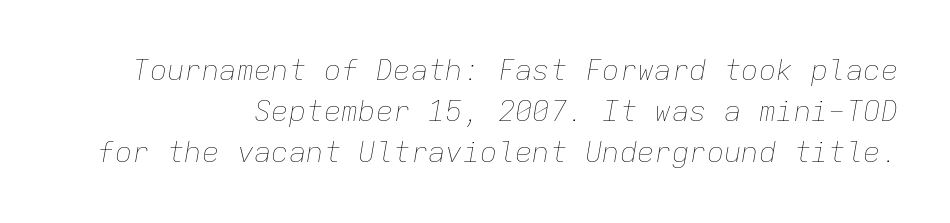
Q: Is the text bold? A: No.
Q: Is the text italic (slanted)? A: Yes, it leans right by about 9 degrees.
Q: Is the text underlined? A: No.
Q: Is the spacing between letters normal or unusually wide? A: Normal.
Q: Is the spacing between lines tight, normal or loose? A: Normal.
Q: Width (condensed, normal, or wide)? A: Normal.
Q: Stroke contrast? A: Low.
Q: x-height? A: Medium.
Q: Monospaced? A: Yes.
